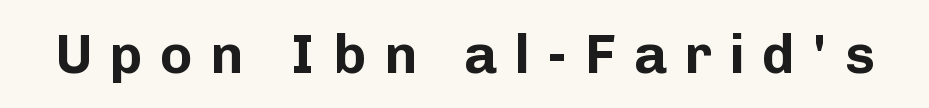
Q: Is the text bold? A: Yes.
Q: Is the text italic (slanted)? A: No, it is upright.
Q: Is the typeface a serif or a sans-serif typeface? A: Sans-serif.
Q: Is the text underlined? A: No.
Q: Is the spacing between letters normal or unusually wide? A: Unusually wide.
Q: Width (condensed, normal, or wide)? A: Normal.
Q: Stroke contrast? A: Low.
Q: x-height? A: Medium.
Q: Monospaced? A: No.
